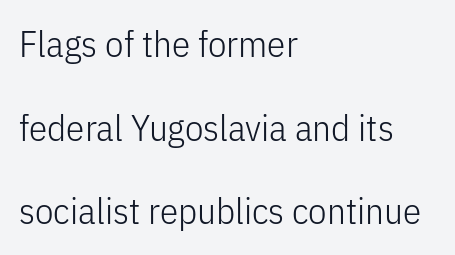
The image shows 37 px light, condensed sans-serif type, upright; set left-aligned, loose line spacing (2.26x), normal letter spacing, not underlined; low stroke contrast and a medium x-height.
